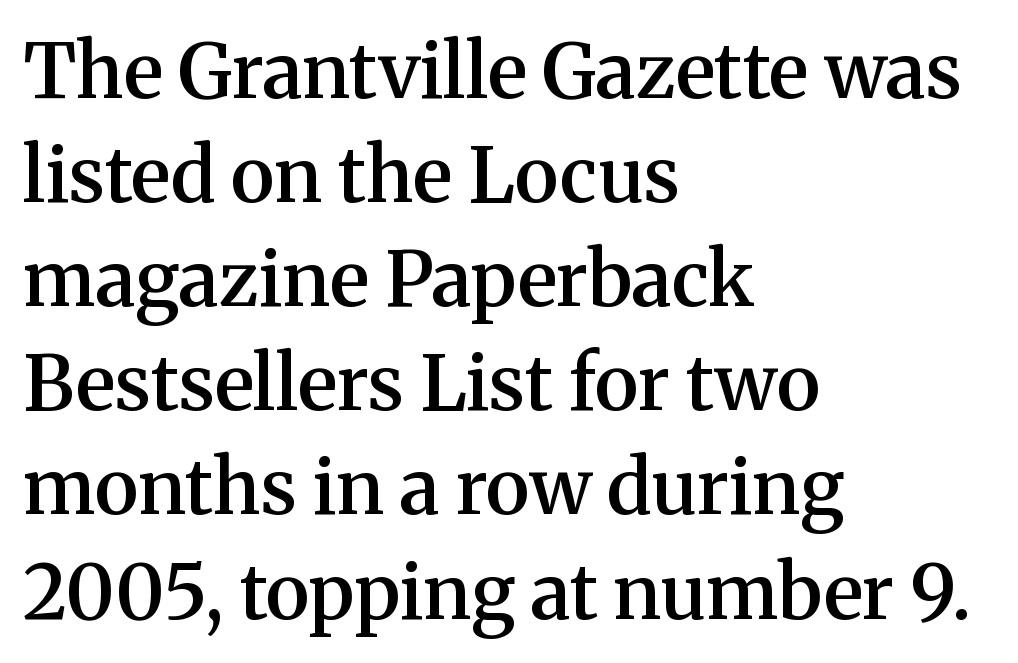
Q: Is the text bold? A: Semi-bold.
Q: Is the text italic (slanted)? A: No, it is upright.
Q: Is the typeface a serif or a sans-serif typeface? A: Serif.
Q: Is the text underlined? A: No.
Q: How is the paragraph aligned? A: Left-aligned.
Q: Is the spacing between letters normal or unusually wide? A: Normal.
Q: Is the spacing between lines tight, normal or loose? A: Normal.
Q: Width (condensed, normal, or wide)? A: Normal.
Q: Stroke contrast? A: Medium.
Q: x-height? A: Medium.
Q: Monospaced? A: No.
